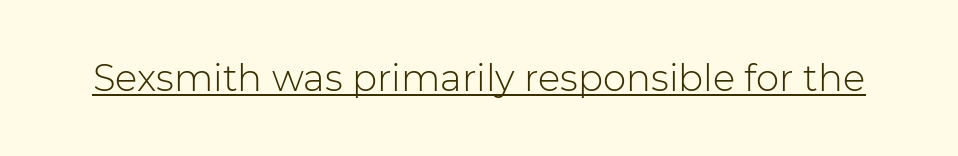
The image shows 37 px light sans-serif type, upright; set normal letter spacing, underlined; low stroke contrast and a medium x-height.
